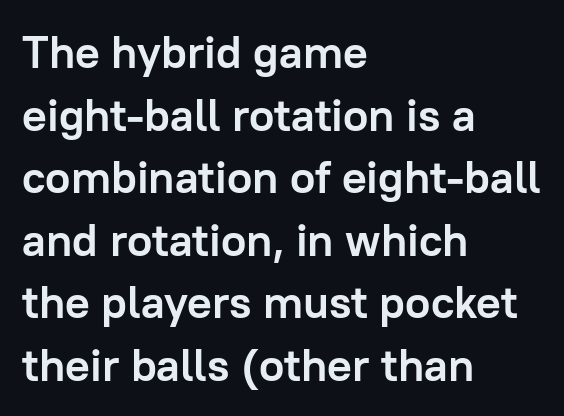
Q: Is the text bold? A: Yes.
Q: Is the text italic (slanted)? A: No, it is upright.
Q: Is the typeface a serif or a sans-serif typeface? A: Sans-serif.
Q: Is the text underlined? A: No.
Q: How is the paragraph aligned? A: Left-aligned.
Q: Is the spacing between letters normal or unusually wide? A: Normal.
Q: Is the spacing between lines tight, normal or loose? A: Normal.
Q: Width (condensed, normal, or wide)? A: Normal.
Q: Stroke contrast? A: Low.
Q: x-height? A: Medium.
Q: Monospaced? A: No.
